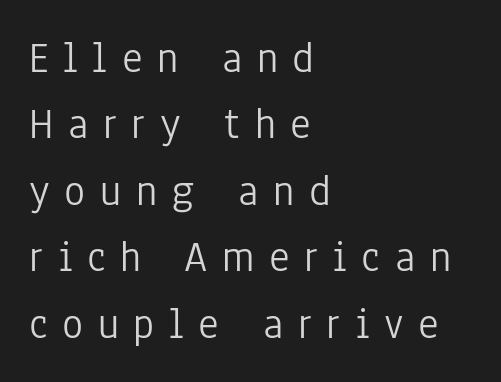
{"serif": "no", "italic": "no", "bold": "no", "weight": "light", "width": "condensed", "stroke_contrast": "low", "x_height": "medium", "monospaced": "no", "underline": "no", "align": "left", "line_spacing": "normal", "line_spacing_ratio": 1.51, "letter_spacing": "wide", "letter_spacing_em": 0.33, "glyph_px": 44}
